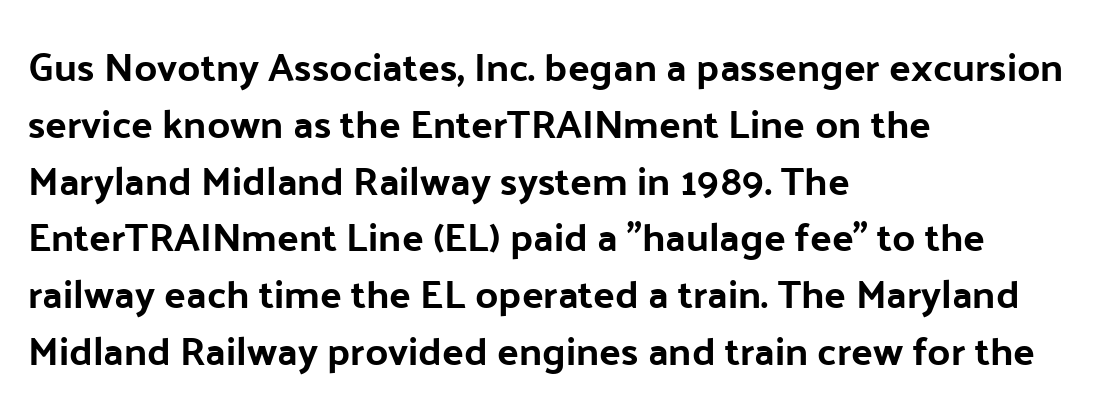
Q: Is the text italic (slanted)? A: No, it is upright.
Q: Is the typeface a serif or a sans-serif typeface? A: Sans-serif.
Q: Is the text underlined? A: No.
Q: How is the paragraph aligned? A: Left-aligned.
Q: Is the spacing between letters normal or unusually wide? A: Normal.
Q: Is the spacing between lines tight, normal or loose? A: Normal.
Q: Width (condensed, normal, or wide)? A: Normal.
Q: Stroke contrast? A: Low.
Q: x-height? A: Medium.
Q: Monospaced? A: No.
